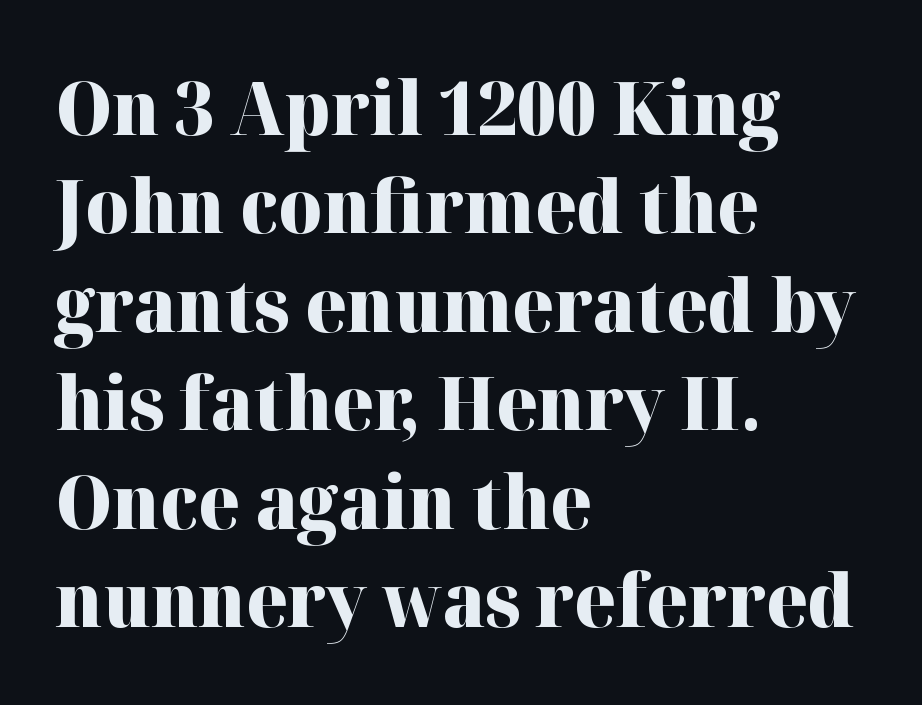
The image shows 74 px heavy serif type, upright; set left-aligned, normal line spacing (1.33x), normal letter spacing, not underlined; high stroke contrast and a medium x-height.
